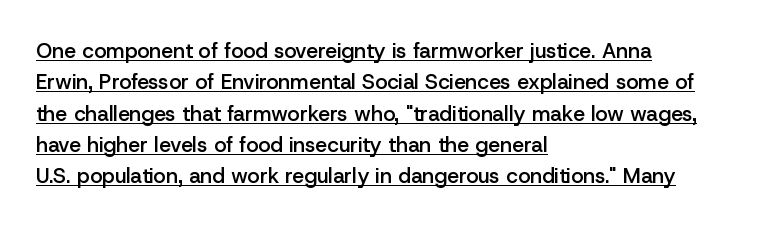
{"italic": "no", "bold": "semi", "underline": "yes", "align": "left", "line_spacing": "normal", "line_spacing_ratio": 1.49, "letter_spacing": "normal", "letter_spacing_em": 0.0, "glyph_px": 21}
